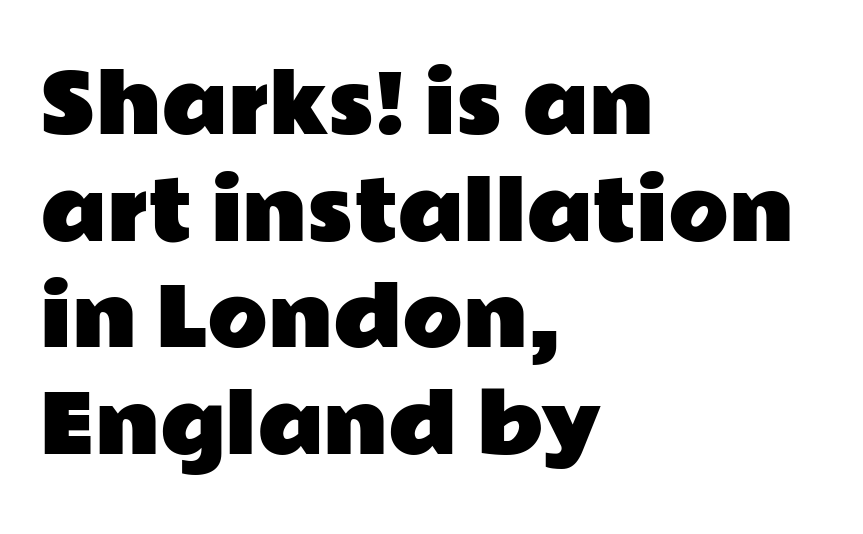
The image shows 79 px wide sans-serif type, upright; set left-aligned, normal line spacing (1.35x), normal letter spacing, not underlined; low stroke contrast and a medium x-height.
